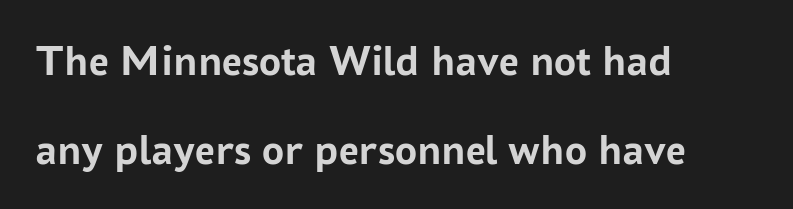
Q: Is the text bold? A: Yes.
Q: Is the text italic (slanted)? A: No, it is upright.
Q: Is the typeface a serif or a sans-serif typeface? A: Sans-serif.
Q: Is the text underlined? A: No.
Q: How is the paragraph aligned? A: Left-aligned.
Q: Is the spacing between letters normal or unusually wide? A: Normal.
Q: Is the spacing between lines tight, normal or loose? A: Loose.
Q: Width (condensed, normal, or wide)? A: Normal.
Q: Stroke contrast? A: Low.
Q: x-height? A: Medium.
Q: Monospaced? A: No.
